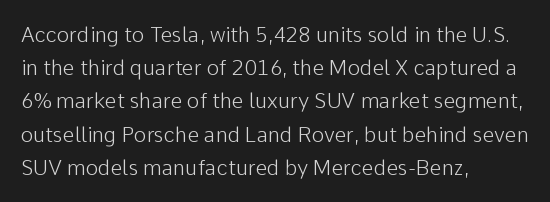
The face looks like a standard text weight, possibly lighter. Short and long lines alike share a common starting point at left. Vertically, the passage feels balanced, rows spaced as you'd expect. A bare baseline throughout the passage. Here the glyphs are tracked normally, forming tight word shapes.
